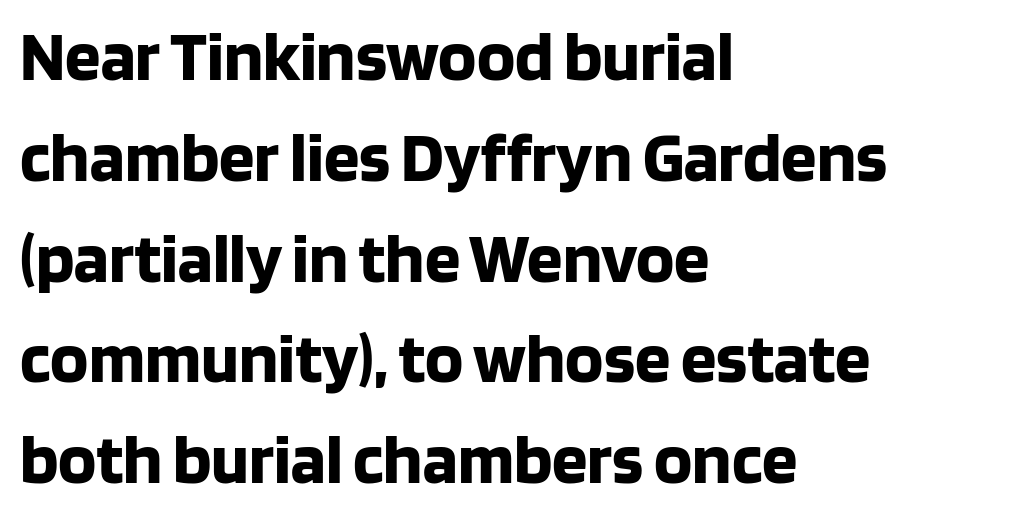
The image shows 71 px bold sans-serif type, upright; set left-aligned, normal line spacing (1.42x), normal letter spacing, not underlined; low stroke contrast and a large x-height.
